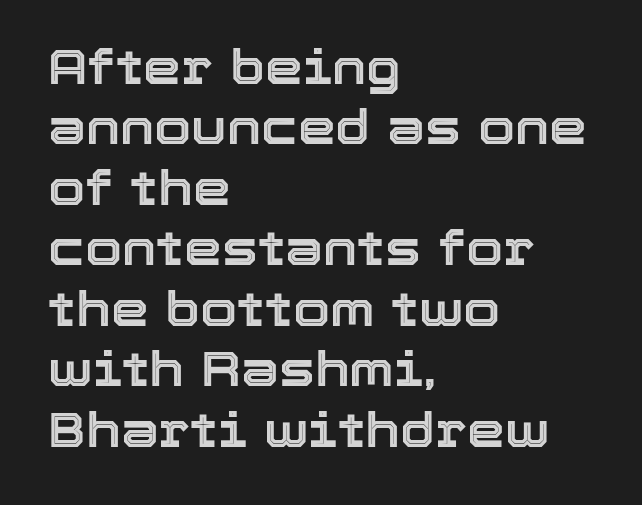
{"italic": "no", "width": "normal", "x_height": "medium", "monospaced": "no", "underline": "no", "align": "left", "line_spacing": "normal", "line_spacing_ratio": 1.26, "letter_spacing": "normal", "letter_spacing_em": 0.0, "glyph_px": 48}
